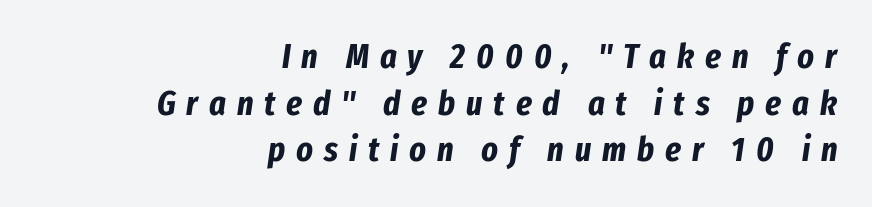
Q: Is the text bold? A: Yes.
Q: Is the text italic (slanted)? A: Yes, it leans right by about 8 degrees.
Q: Is the text underlined? A: No.
Q: How is the paragraph aligned? A: Right-aligned.
Q: Is the spacing between letters normal or unusually wide? A: Unusually wide.
Q: Is the spacing between lines tight, normal or loose? A: Normal.
Q: Width (condensed, normal, or wide)? A: Condensed.
Q: Stroke contrast? A: Low.
Q: x-height? A: Medium.
Q: Monospaced? A: No.
